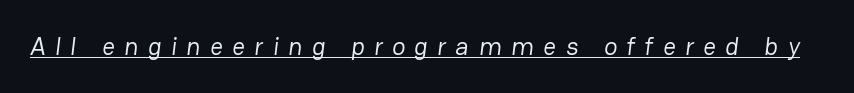
A baseline rule has been typeset under these characters. The tracking reads as deliberately expanded to a designer's eye. The typeface has the unassuming heft of standard copy or less.
